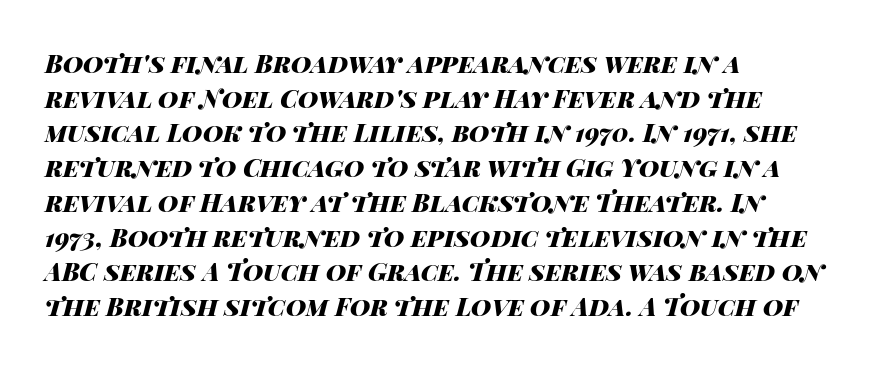
The image shows 25 px bold type, italic (leaning right); set left-aligned, normal line spacing (1.39x), normal letter spacing, not underlined.
